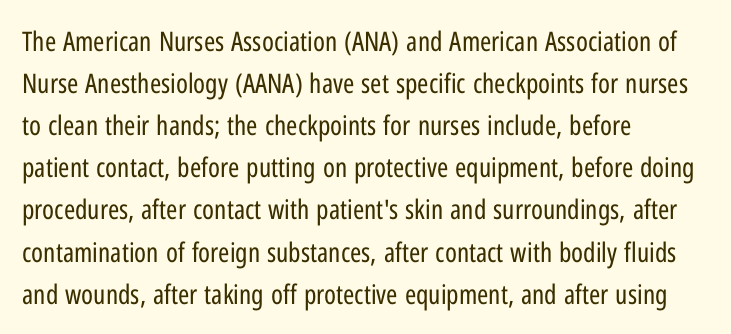
Each new line begins a customary step beneath the previous one. The passage shown is not underscored anywhere. Weight: not bold — regular or lighter. Nope, not italic — everything's standing straight. A classic flush-left, rag-right setting is used for this passage.
